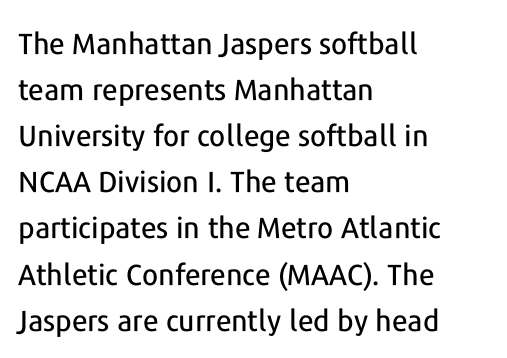
Note the varied advance widths — an 'i' is clearly narrower than an 'm'. Teacher's note: observe the even left margin — that is flush-left alignment. Students, note that the glyphs here touch the page at normal intervals. The line-height multiplier appears to be the usual default.
